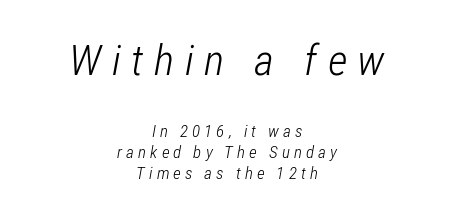
Teacher's note: observe the equal gaps on both sides — that is centered alignment. The passage shown is not bold in any degree. Plain, unruled lines of type. Emphasis-style slanted type is in use. Do the characters align in a grid? No, the font is proportional.
